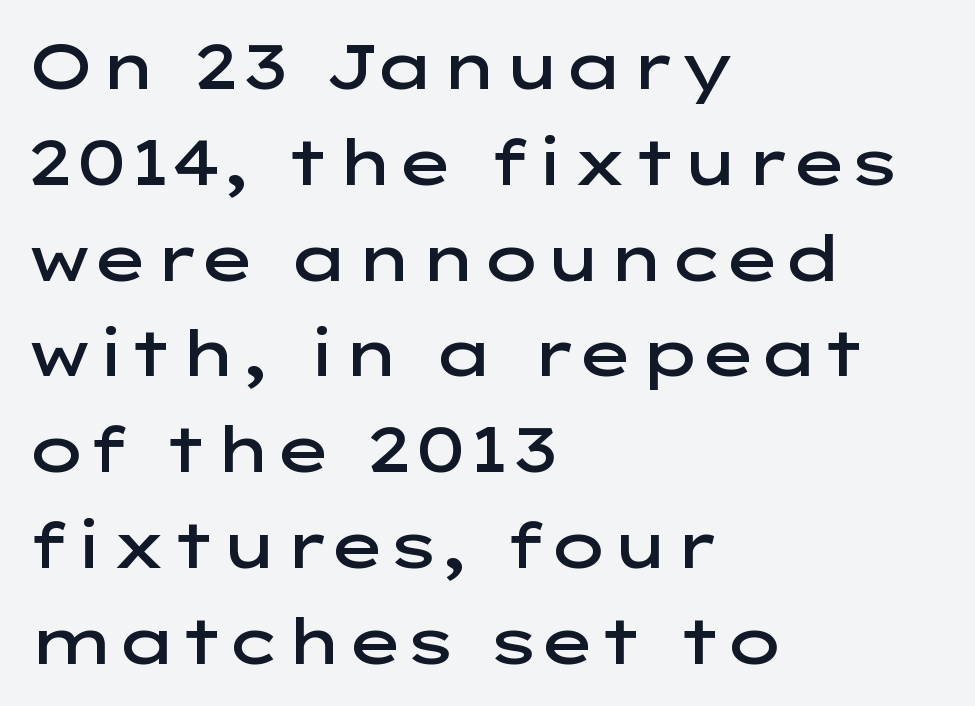
Q: Is the text bold? A: Semi-bold.
Q: Is the text italic (slanted)? A: No, it is upright.
Q: Is the typeface a serif or a sans-serif typeface? A: Sans-serif.
Q: Is the text underlined? A: No.
Q: How is the paragraph aligned? A: Left-aligned.
Q: Is the spacing between letters normal or unusually wide? A: Normal.
Q: Is the spacing between lines tight, normal or loose? A: Normal.
Q: Width (condensed, normal, or wide)? A: Wide.
Q: Stroke contrast? A: Low.
Q: x-height? A: Medium.
Q: Monospaced? A: No.
